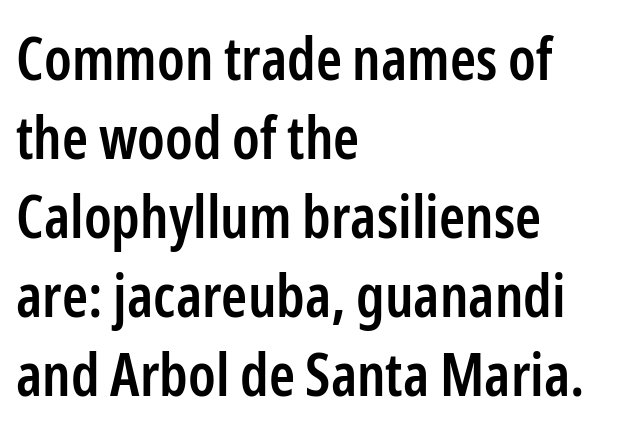
You could not count columns in this text — the font is proportionally spaced. Line spacing here is normal. As a designer I'd log this as weight 600, semibold. The tracking reads as untouched default to a designer's eye. This rendering employs a face without finishing strokes, i.e., a sans-serif.
